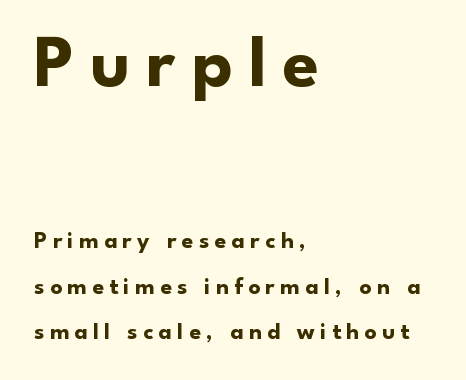
These lines are rendered in a variable-pitch font. The typeface chosen for these lines omits serifs. Baseline-to-baseline distance is far greater than the letter height. A student would notice the top passage is typeset larger than what follows.
